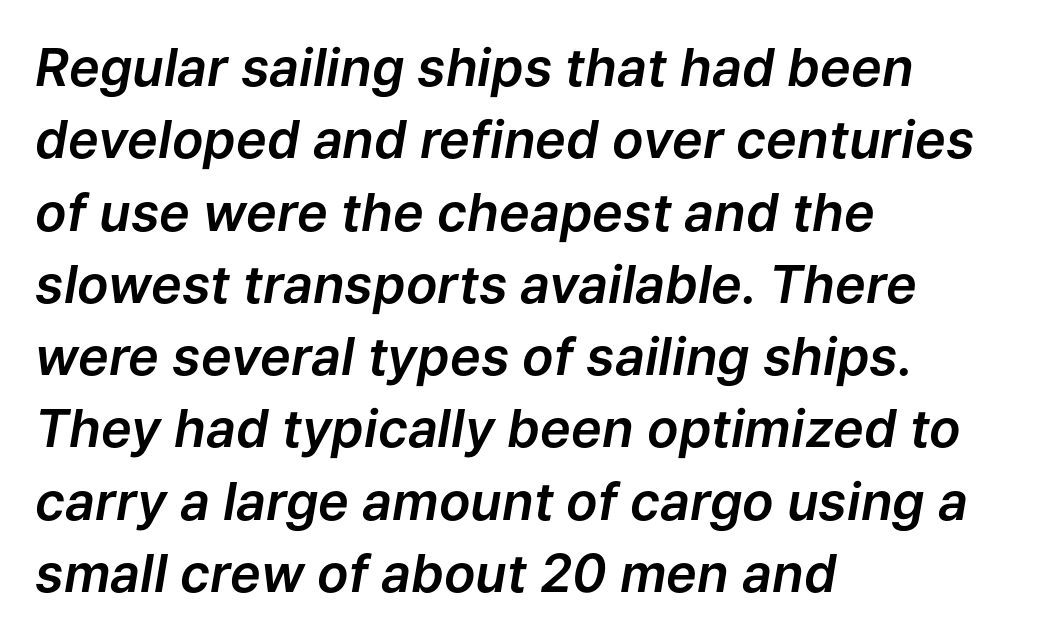
The image shows 52 px text type, italic (leaning right); set left-aligned, normal line spacing (1.39x), normal letter spacing, not underlined; low stroke contrast and a medium x-height.
